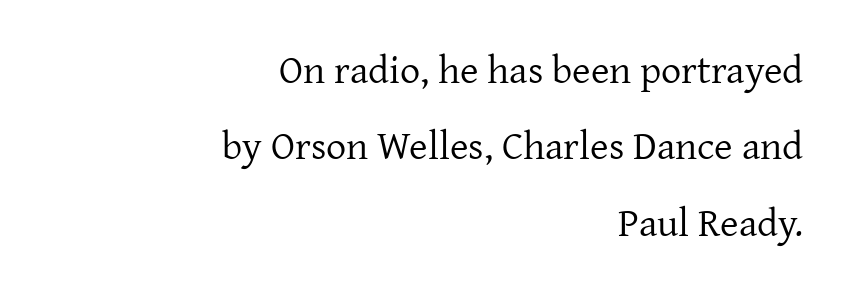
{"serif": "yes", "italic": "no", "bold": "no", "weight": "regular", "width": "normal", "stroke_contrast": "low", "x_height": "medium", "monospaced": "no", "underline": "no", "align": "right", "line_spacing": "loose", "line_spacing_ratio": 1.91, "letter_spacing": "normal", "letter_spacing_em": 0.0, "glyph_px": 40}
